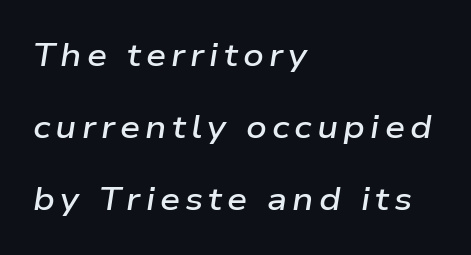
The image shows 32 px semibold, wide type, italic (leaning right); set left-aligned, loose line spacing (2.25x), not underlined; low stroke contrast and a medium x-height.
